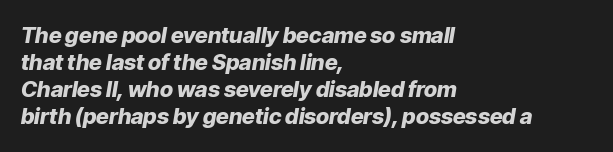
The image shows 22 px bold type, italic (leaning right); set left-aligned, line spacing 1.23x, normal letter spacing, not underlined.
